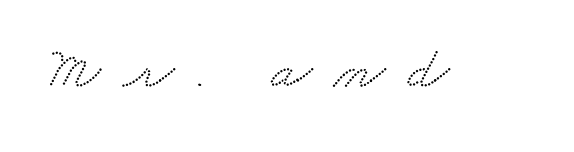
Q: Is the typeface a serif or a sans-serif typeface? A: Serif.
Q: Is the text underlined? A: No.
Q: Is the spacing between letters normal or unusually wide? A: Unusually wide.
Q: Width (condensed, normal, or wide)? A: Wide.
Q: Stroke contrast? A: Low.
Q: x-height? A: Small.
Q: Monospaced? A: No.
